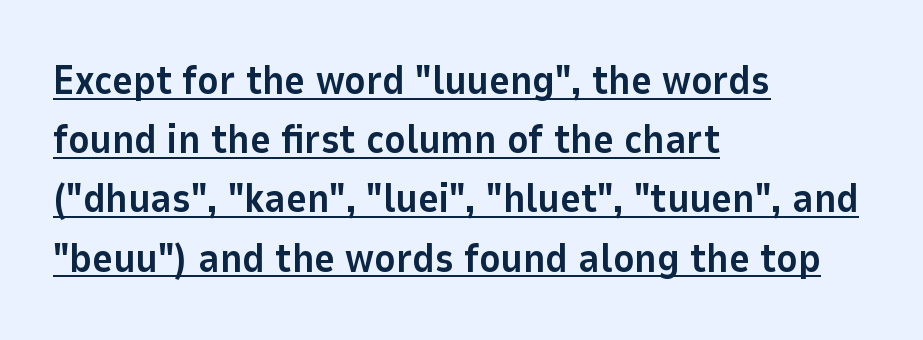
The image shows 40 px bold sans-serif type, upright; set left-aligned, normal line spacing (1.48x), normal letter spacing, underlined; low stroke contrast and a medium x-height.
